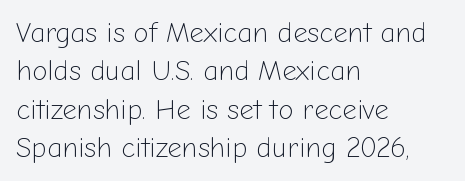
Casual observation: everything's shoved over to the left. Stroke mass is kept to a normal reading level or below. The letterforms sit shoulder to shoulder at normal distance. How would I describe the line gaps? Plain and ordinary. A roman cut, with each character standing at attention. Do the characters align in a grid? No, the font is proportional.
